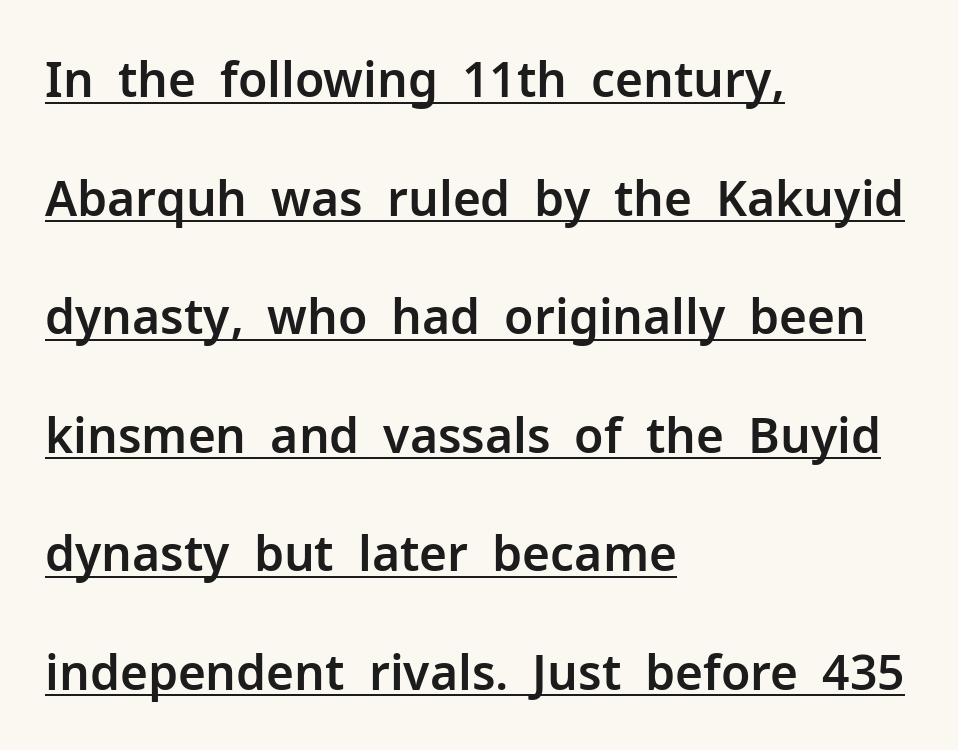
The image shows 48 px sans-serif type, upright; set left-aligned, loose line spacing (2.47x), normal letter spacing, underlined; low stroke contrast and a medium x-height.
